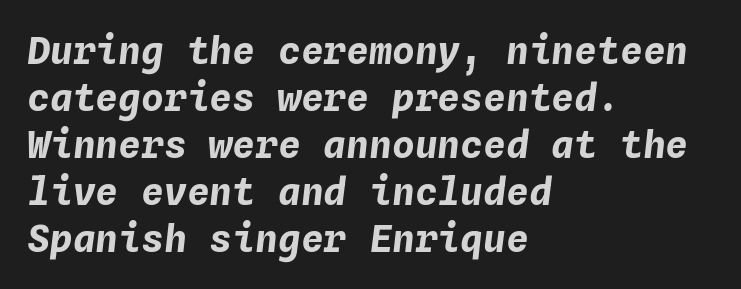
The image shows 38 px bold type, italic (leaning right), monospaced; set left-aligned, line spacing 1.24x, normal letter spacing, not underlined; low stroke contrast and a medium x-height.
